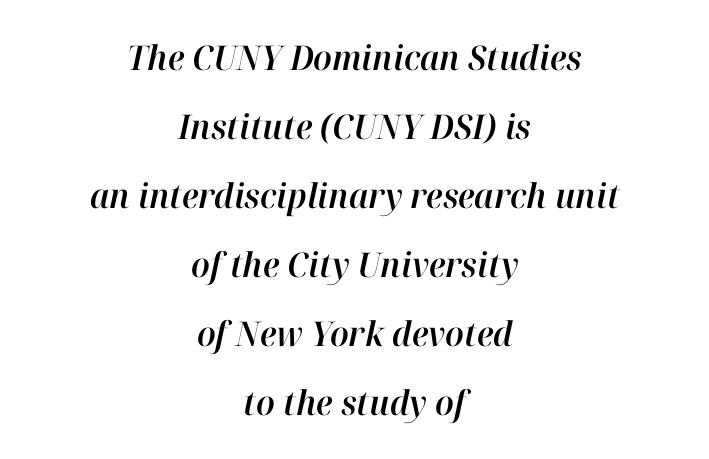
Q: Is the text italic (slanted)? A: Yes, it leans right by about 12 degrees.
Q: Is the text underlined? A: No.
Q: How is the paragraph aligned? A: Centered.
Q: Is the spacing between letters normal or unusually wide? A: Normal.
Q: Is the spacing between lines tight, normal or loose? A: Loose.
Q: Width (condensed, normal, or wide)? A: Normal.
Q: Stroke contrast? A: High.
Q: x-height? A: Medium.
Q: Monospaced? A: No.
